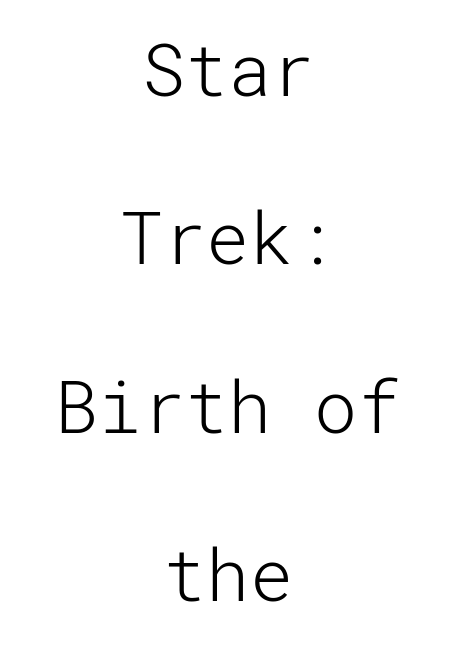
{"serif": "no", "italic": "no", "bold": "no", "weight": "light", "width": "normal", "stroke_contrast": "low", "x_height": "medium", "underline": "no", "align": "center", "line_spacing": "loose", "line_spacing_ratio": 2.34, "letter_spacing": "normal", "letter_spacing_em": 0.0, "glyph_px": 72}
